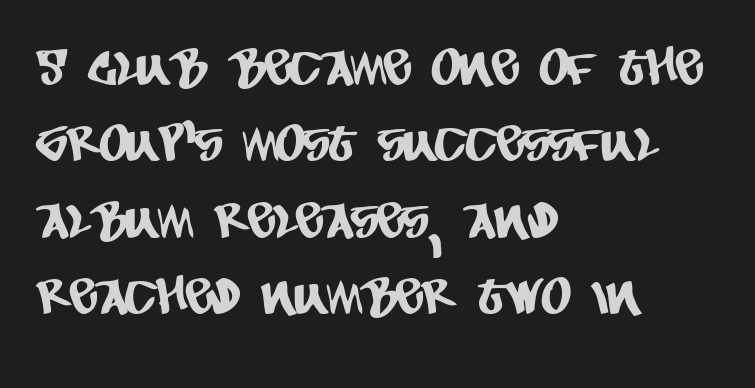
If you drew a ruler down the left edge, every line would touch it. The vertical gap from one line to the next is medium. The rendering uses natural spacing where letterforms have individual widths. Tracking here is standard; glyphs follow each other at the usual distance. I'd call this a sans setting — the letters go barefoot.
